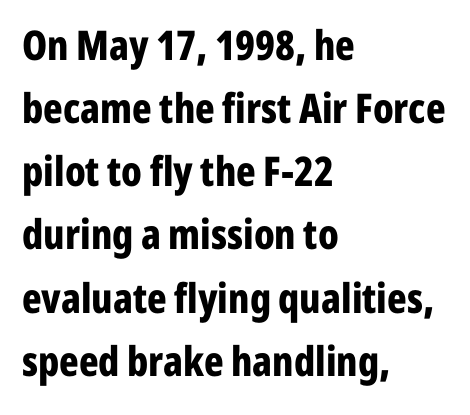
{"serif": "no", "italic": "no", "bold": "yes", "weight": "bold", "width": "condensed", "stroke_contrast": "low", "x_height": "medium", "monospaced": "no", "underline": "no", "align": "left", "line_spacing": "normal", "line_spacing_ratio": 1.54, "letter_spacing": "normal", "letter_spacing_em": 0.0, "glyph_px": 41}
